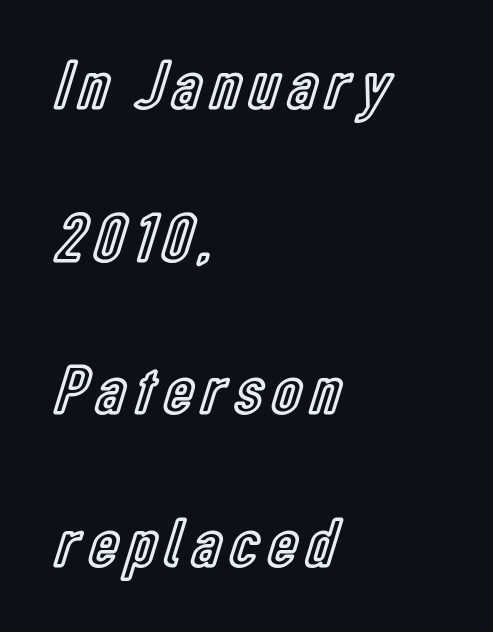
The image shows 70 px condensed type; set left-aligned, loose line spacing (2.18x), not underlined; a medium x-height.
